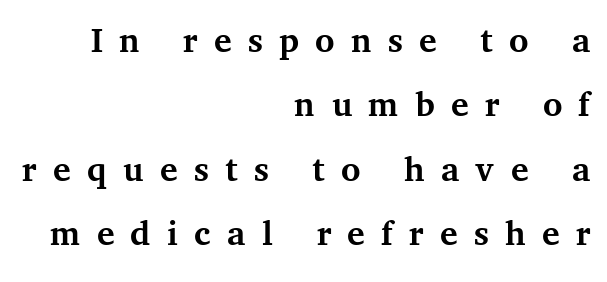
Letterform terminals end in serifs throughout the passage. Horizontal alignment here is rightward, an uncommon choice for prose. The sample has been set heavy, in full bold. These lines were composed using upright roman letters. Unmarked baselines from the first word to the last.
